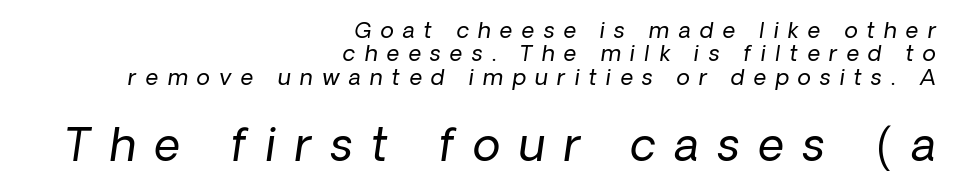
{"italic": "yes", "lean": "right", "slant_degrees": 8, "bold": "no", "weight": "regular", "width": "normal", "stroke_contrast": "low", "x_height": "medium", "monospaced": "no", "underline": "no", "align": "right", "line_spacing": "tight", "line_spacing_ratio": 1.06, "letter_spacing": "wide", "letter_spacing_em": 0.42, "larger_block": "second", "size_ratio": 2.05, "glyph_px": 45}
